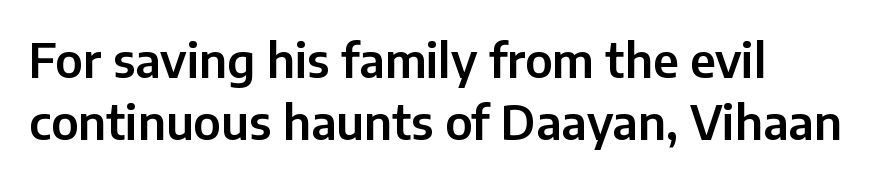
{"serif": "no", "italic": "no", "width": "normal", "stroke_contrast": "low", "x_height": "medium", "monospaced": "no", "underline": "no", "line_spacing": "normal", "line_spacing_ratio": 1.31, "letter_spacing": "normal", "letter_spacing_em": 0.0, "glyph_px": 47}
